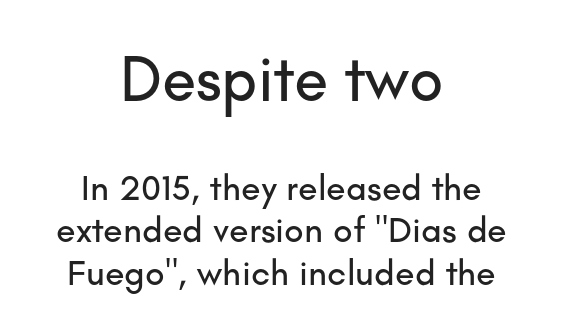
The gap between lines stays unmarked. A typesetter would call this proportional, since set widths differ per character. Posture: vertical. The setting favours the middle, as headings and verse often do.
